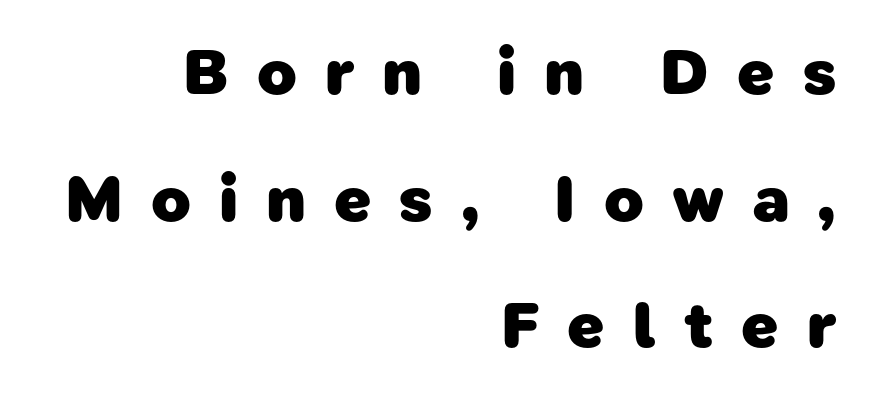
Q: Is the text bold? A: Yes.
Q: Is the typeface a serif or a sans-serif typeface? A: Sans-serif.
Q: Is the text underlined? A: No.
Q: How is the paragraph aligned? A: Right-aligned.
Q: Is the spacing between letters normal or unusually wide? A: Unusually wide.
Q: Is the spacing between lines tight, normal or loose? A: Loose.
Q: Width (condensed, normal, or wide)? A: Normal.
Q: Stroke contrast? A: Low.
Q: x-height? A: Medium.
Q: Monospaced? A: No.
